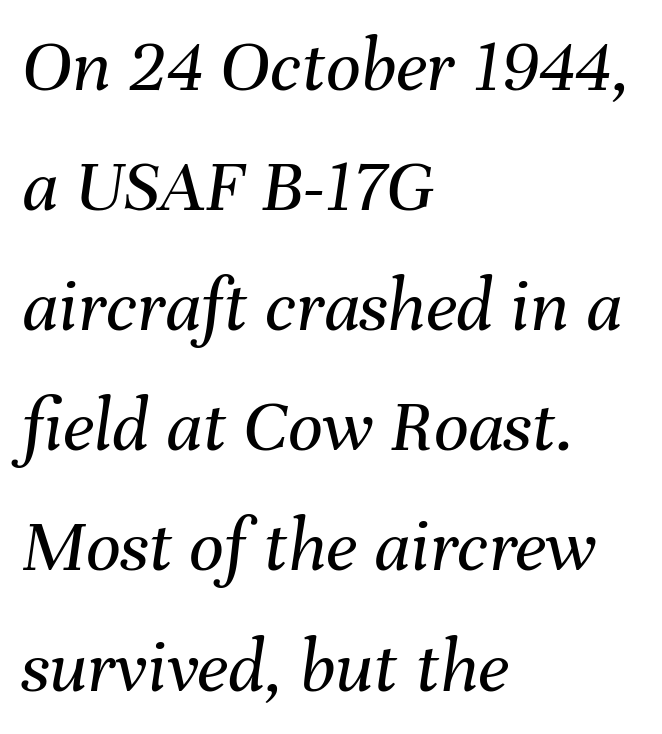
The image shows 77 px regular-weight type, italic (leaning right); set left-aligned, normal line spacing (1.56x), normal letter spacing, not underlined; medium stroke contrast and a medium x-height.
